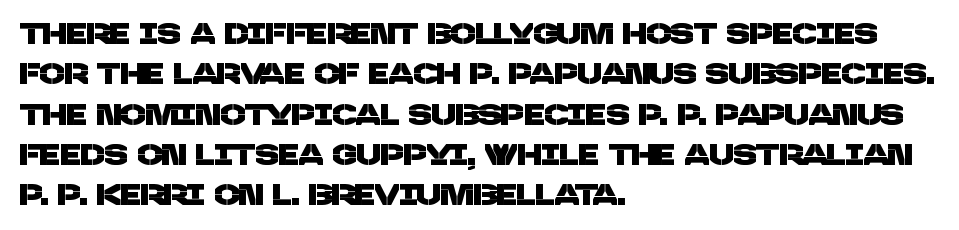
The image shows 29 px sans-serif type; set left-aligned, normal line spacing (1.39x), normal letter spacing, not underlined; low stroke contrast and a large x-height.
